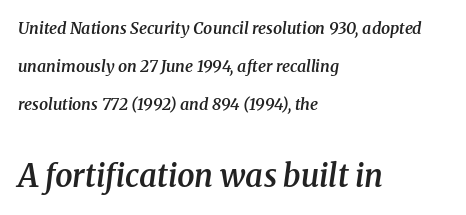
The image shows 31 px semibold serif type, italic (leaning right); set left-aligned, loose line spacing (2.36x), normal letter spacing, not underlined; the second (bottom) block is 1.94x larger; medium stroke contrast and a medium x-height.
